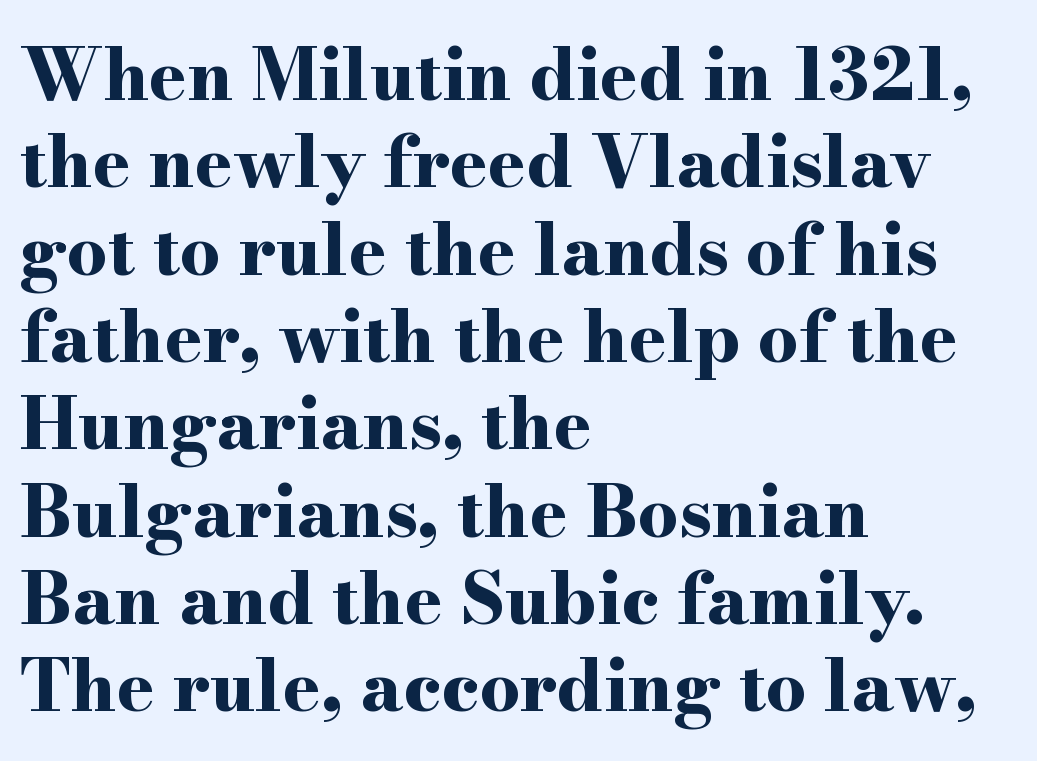
Check the space under the baseline: it is left empty. You can tell it's not italic because the verticals are truly vertical. Casual observation: everything's shoved over to the left. Pretty heavy lettering here — definitely bold. Varying glyph widths throughout — classic text-font behaviour. The letters carry serifs — small finishing strokes at the ends of their stems.
